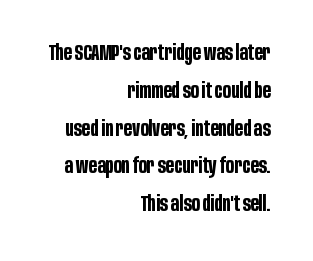
{"italic": "no", "bold": "yes", "underline": "no", "align": "right", "line_spacing_ratio": 1.8, "letter_spacing": "normal", "letter_spacing_em": 0.0, "glyph_px": 21}
